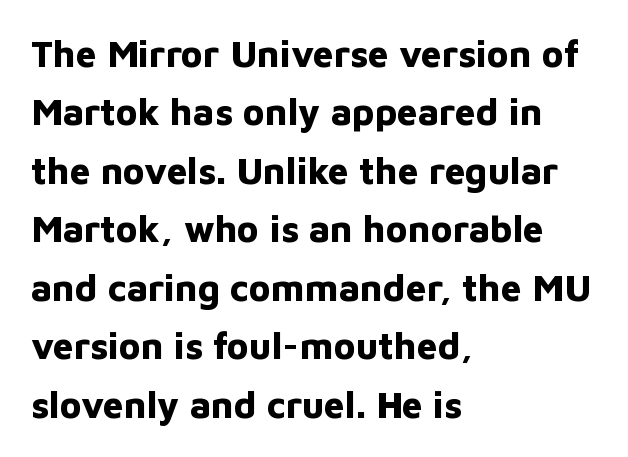
Q: Is the text bold? A: Yes.
Q: Is the text italic (slanted)? A: No, it is upright.
Q: Is the typeface a serif or a sans-serif typeface? A: Sans-serif.
Q: Is the text underlined? A: No.
Q: How is the paragraph aligned? A: Left-aligned.
Q: Is the spacing between letters normal or unusually wide? A: Normal.
Q: Is the spacing between lines tight, normal or loose? A: Normal.
Q: Width (condensed, normal, or wide)? A: Normal.
Q: Stroke contrast? A: Low.
Q: x-height? A: Medium.
Q: Monospaced? A: No.
